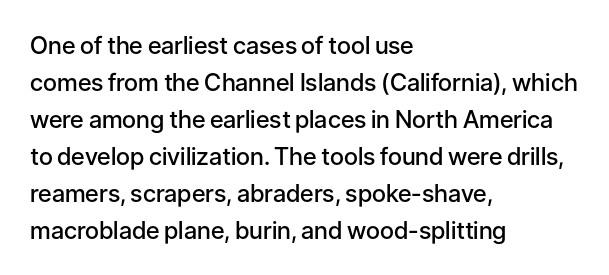
Q: Is the text bold? A: Semi-bold.
Q: Is the text italic (slanted)? A: No, it is upright.
Q: Is the text underlined? A: No.
Q: How is the paragraph aligned? A: Left-aligned.
Q: Is the spacing between letters normal or unusually wide? A: Normal.
Q: Is the spacing between lines tight, normal or loose? A: Normal.
